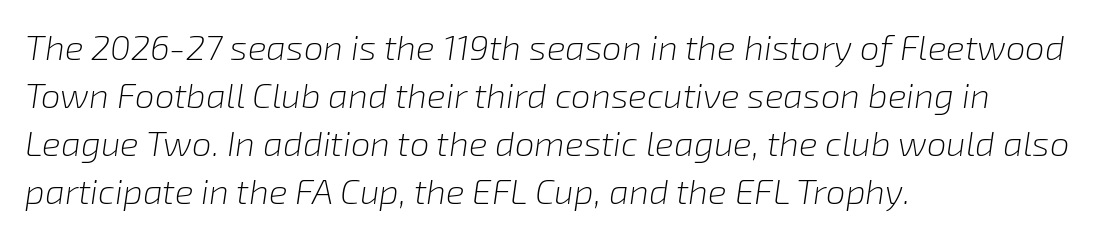
The rendering keeps characters at their native spacing. Do the characters align in a grid? No, the font is proportional. The rendering uses a moderate line-height, typical for paragraphs. Rule under the text: the space is simply empty. Line starts are locked; line ends wander. Summary of weight: not heavy and not bold.
